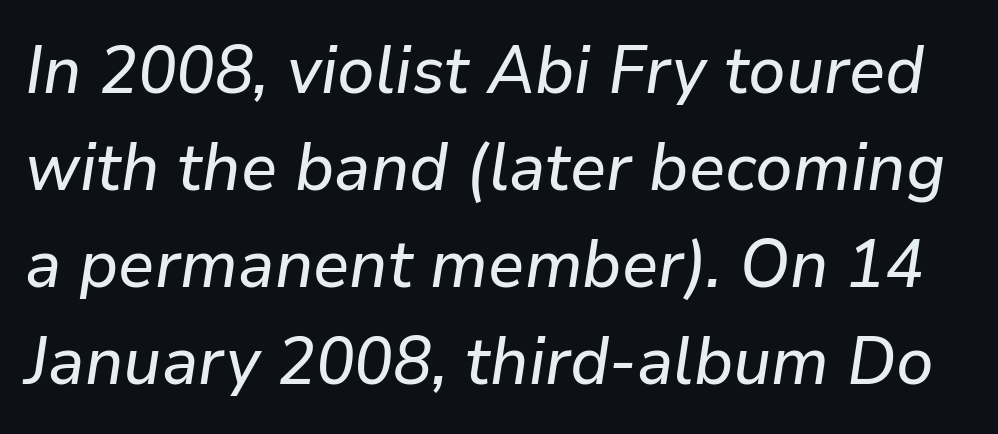
{"italic": "yes", "lean": "right", "slant_degrees": 9, "width": "normal", "stroke_contrast": "low", "x_height": "medium", "monospaced": "no", "underline": "no", "line_spacing": "normal", "line_spacing_ratio": 1.45, "letter_spacing": "normal", "letter_spacing_em": 0.0, "glyph_px": 67}
